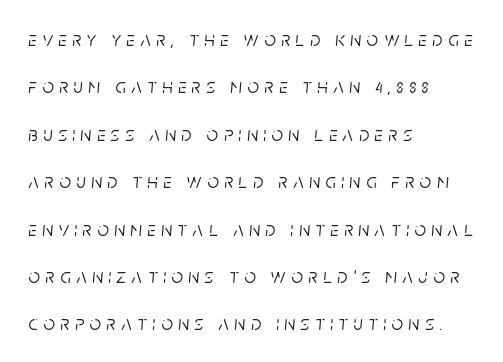
Slant detected: the letters are inclined. The gap between lines stays unmarked. The horizontal fit of the characters is loose and conspicuously gappy. The lines in this sample share a left origin and differ only in where they stop. In terms of leading, this rendering errs on the spacious side.
